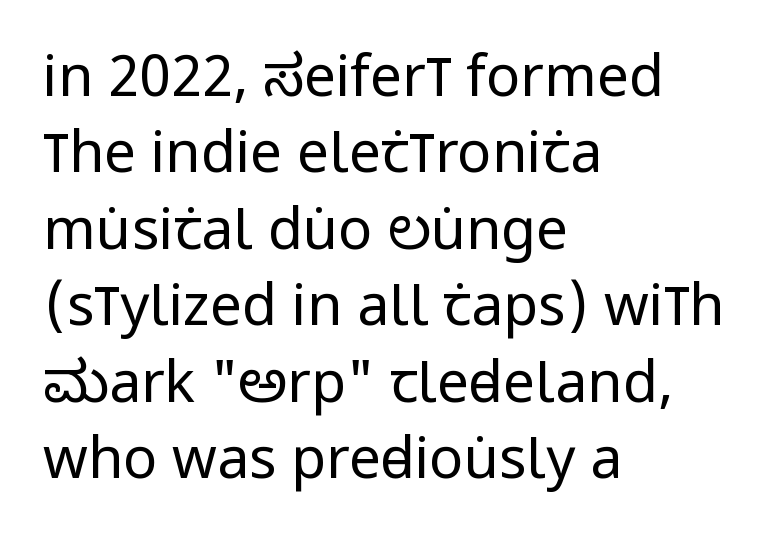
The image shows 57 px regular-weight, condensed sans-serif type, upright; set left-aligned, normal line spacing (1.34x), normal letter spacing, not underlined; low stroke contrast and a large x-height.
